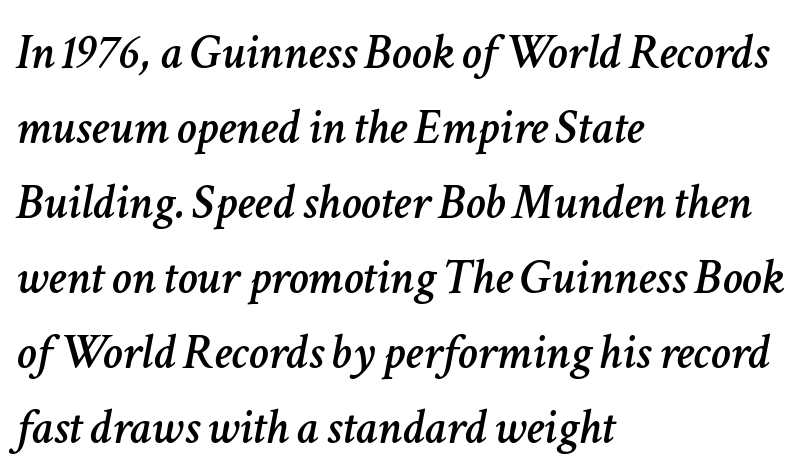
In terms of posture, this sample is oblique. The horizontal fit of the characters is conventional and even. The strip under each line holds only bare page. Line beginnings align vertically; line endings do not. This block has exactly the height ordinary leading produces. The rendering uses natural spacing where letterforms have individual widths.
